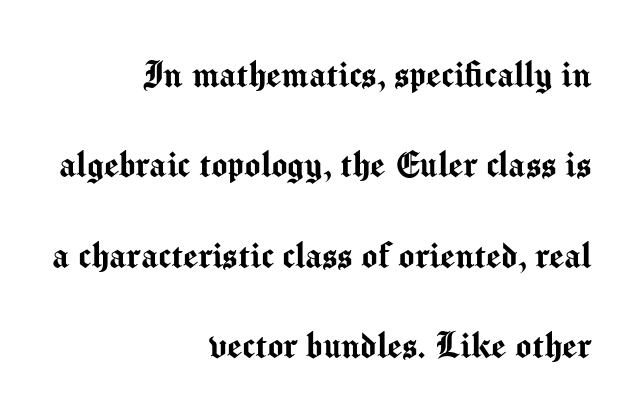
{"serif": "no", "italic": "no", "width": "normal", "stroke_contrast": "medium", "x_height": "medium", "monospaced": "no", "underline": "no", "align": "right", "line_spacing": "loose", "line_spacing_ratio": 2.15, "letter_spacing": "normal", "letter_spacing_em": 0.0, "glyph_px": 42}
